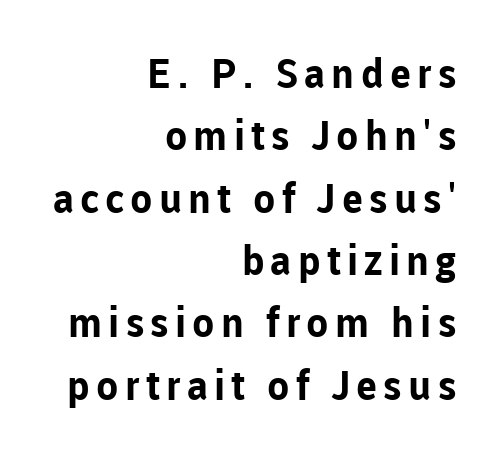
Reading down the column, the eye jumps a familiar distance to each next line. Strong, thick strokes mark this as bold type. No italicization has been applied; the sample stays upright. Letters rest on an invisible, unmarked baseline. A sans-serif font was chosen for this passage. Which margin do the lines hug? The right one — the left edge is uneven.
